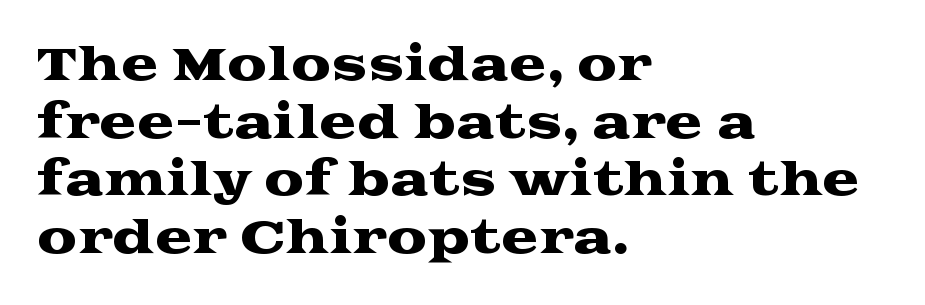
{"serif": "yes", "italic": "no", "width": "wide", "stroke_contrast": "medium", "x_height": "medium", "monospaced": "no", "underline": "no", "align": "left", "line_spacing": "normal", "line_spacing_ratio": 1.28, "letter_spacing": "normal", "letter_spacing_em": 0.0, "glyph_px": 45}
